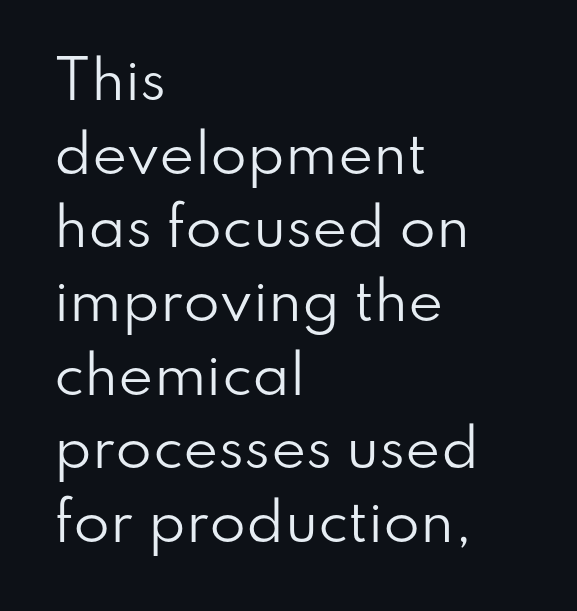
The image shows 53 px regular-weight sans-serif type, upright; set left-aligned, normal line spacing (1.39x), normal letter spacing, not underlined; low stroke contrast and a small x-height.
